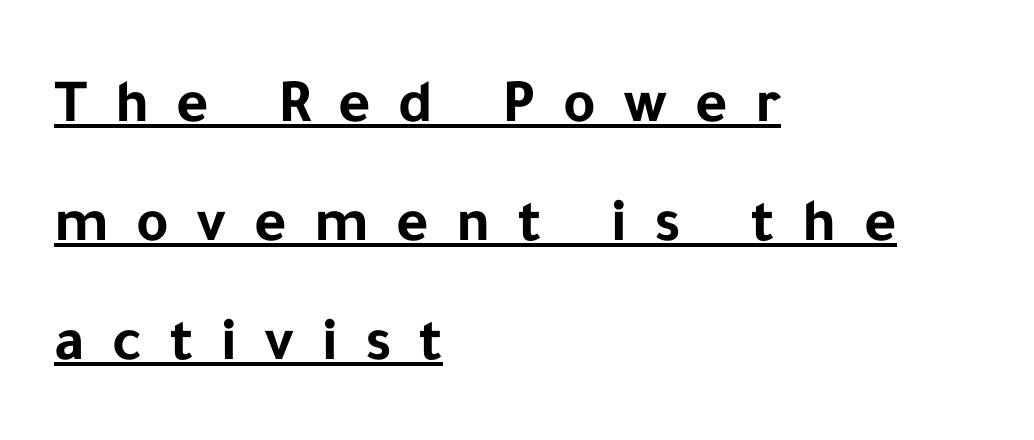
All the whitespace from short lines collects on the right. A typesetter would label this face a sans. The specimen includes a rule beneath the text block's lines. Note the varied advance widths — an 'i' is clearly narrower than an 'm'. Someone cranked the tracking dial way up on this one. This is the regular roman posture of the typeface.
